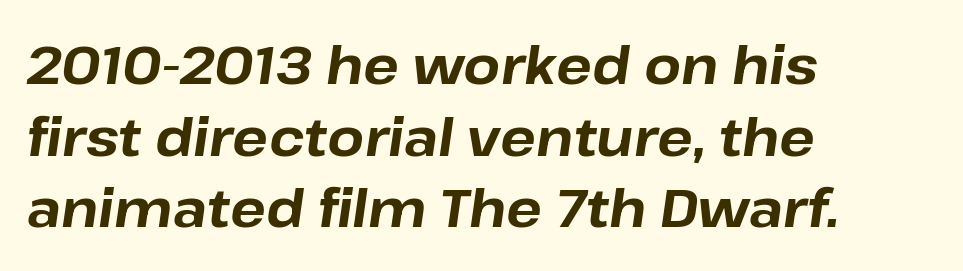
Q: Is the text bold? A: Yes.
Q: Is the text italic (slanted)? A: Yes, it leans right by about 8 degrees.
Q: Is the text underlined? A: No.
Q: How is the paragraph aligned? A: Left-aligned.
Q: Is the spacing between letters normal or unusually wide? A: Normal.
Q: Is the spacing between lines tight, normal or loose? A: Normal.
Q: Width (condensed, normal, or wide)? A: Normal.
Q: Stroke contrast? A: Low.
Q: x-height? A: Medium.
Q: Monospaced? A: No.
